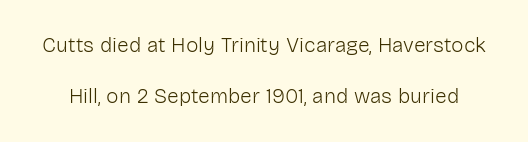
Q: Is the text bold? A: No.
Q: Is the text italic (slanted)? A: No, it is upright.
Q: Is the text underlined? A: No.
Q: Is the spacing between letters normal or unusually wide? A: Normal.
Q: Is the spacing between lines tight, normal or loose? A: Loose.
